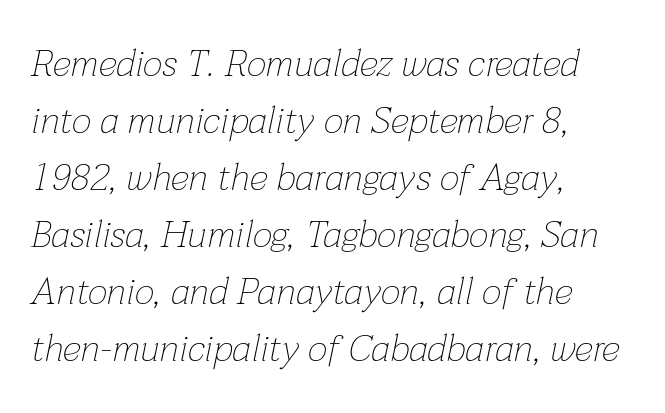
Line starts are locked; line ends wander. Evenly set lines give the paragraph a standard silhouette. The baseline area is clear. The font sits on the lighter half of the weight spectrum, regular included.
